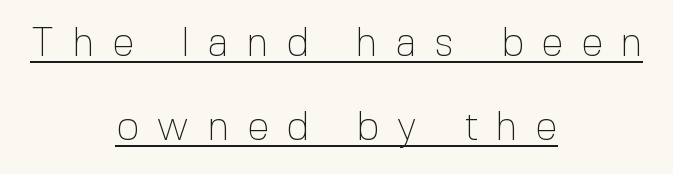
{"serif": "no", "italic": "no", "bold": "no", "weight": "thin", "width": "normal", "x_height": "medium", "monospaced": "no", "underline": "yes", "align": "center", "line_spacing": "loose", "line_spacing_ratio": 2.09, "letter_spacing": "wide", "letter_spacing_em": 0.44, "glyph_px": 40}
